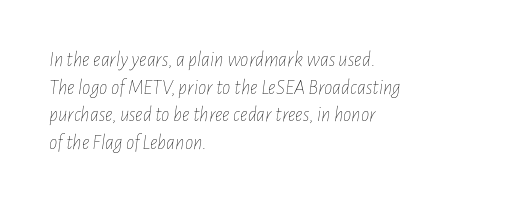
These lines sit exactly where default settings would place them. Observe the ordinary spacing: letters are neighbours, not strangers. Decoration check: the copy has no underline. Teacher's note: observe the even left margin — that is flush-left alignment. Each stroke keeps to a modest, everyday thickness or less.
